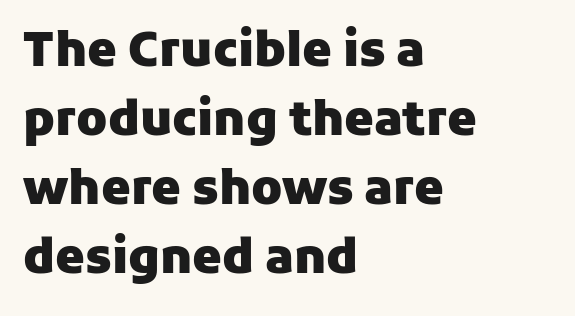
The image shows 47 px heavy sans-serif type, upright; set left-aligned, normal line spacing (1.47x), normal letter spacing, not underlined; low stroke contrast and a medium x-height.
